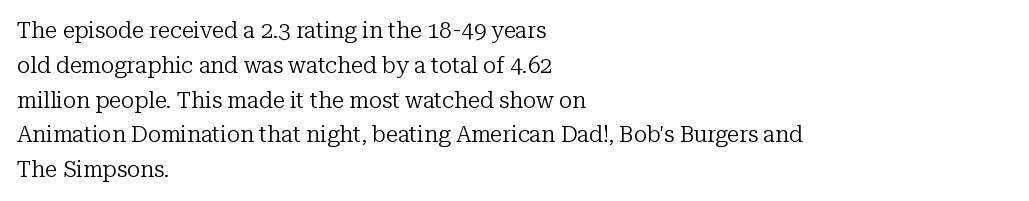
{"italic": "no", "bold": "no", "underline": "no", "align": "left", "line_spacing": "normal", "line_spacing_ratio": 1.58, "letter_spacing": "normal", "letter_spacing_em": 0.0, "glyph_px": 22}
